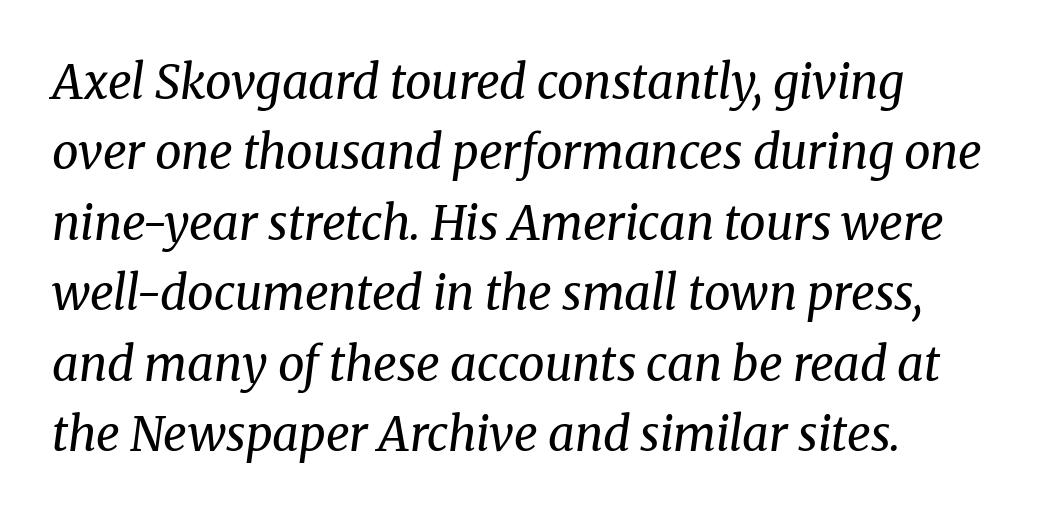
{"serif": "yes", "italic": "yes", "lean": "right", "slant_degrees": 8, "bold": "no", "weight": "regular", "width": "normal", "stroke_contrast": "medium", "x_height": "medium", "monospaced": "no", "underline": "no", "line_spacing": "normal", "line_spacing_ratio": 1.5, "letter_spacing": "normal", "letter_spacing_em": 0.0, "glyph_px": 47}
